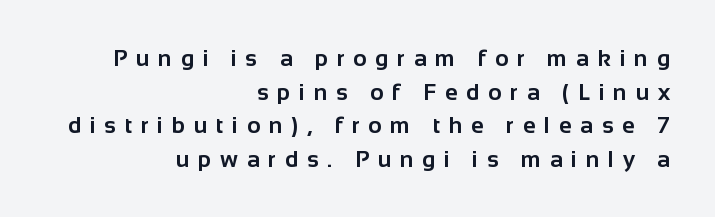
{"italic": "no", "bold": "yes", "underline": "no", "align": "right", "line_spacing": "normal", "line_spacing_ratio": 1.46, "letter_spacing": "wide", "letter_spacing_em": 0.38, "glyph_px": 23}
